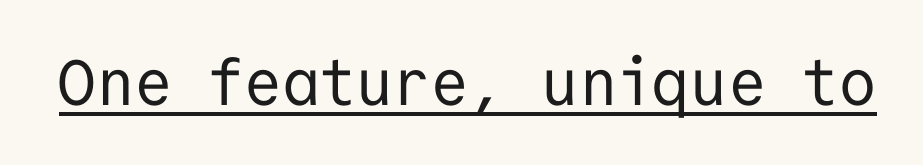
{"serif": "no", "italic": "no", "bold": "no", "weight": "regular", "width": "normal", "stroke_contrast": "low", "x_height": "medium", "monospaced": "yes", "underline": "yes", "letter_spacing": "normal", "letter_spacing_em": 0.0, "glyph_px": 64}
